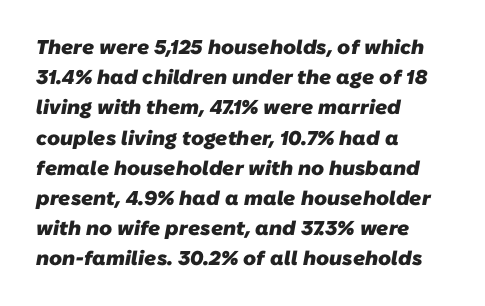
Q: Is the text bold? A: Yes.
Q: Is the text underlined? A: No.
Q: How is the paragraph aligned? A: Left-aligned.
Q: Is the spacing between letters normal or unusually wide? A: Normal.
Q: Is the spacing between lines tight, normal or loose? A: Normal.
